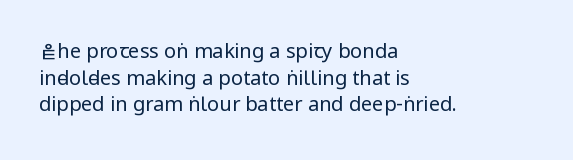
Does the copy run flush right? No — it runs flush left. The block of text has a typical density, with ordinary space between rows. This sample uses plain, unmodified letter spacing. The zone under the glyphs is completely vacant. A roman cut, with each character standing at attention. Stem width sits at or under what a default text font uses.
